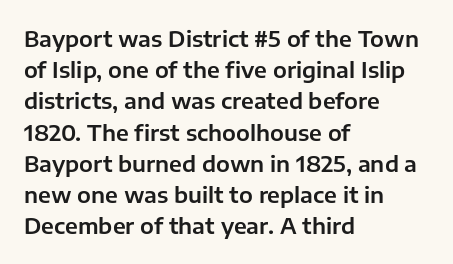
Q: Is the text italic (slanted)? A: No, it is upright.
Q: Is the text underlined? A: No.
Q: How is the paragraph aligned? A: Left-aligned.
Q: Is the spacing between letters normal or unusually wide? A: Normal.
Q: Is the spacing between lines tight, normal or loose? A: Normal.
